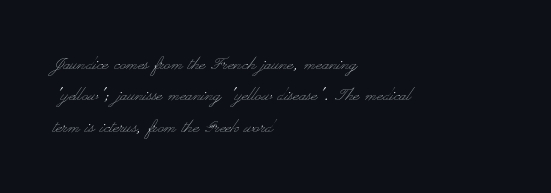
Q: Is the text bold? A: No.
Q: Is the text italic (slanted)? A: Yes.
Q: Is the text underlined? A: No.
Q: How is the paragraph aligned? A: Left-aligned.
Q: Is the spacing between letters normal or unusually wide? A: Normal.
Q: Is the spacing between lines tight, normal or loose? A: Normal.
